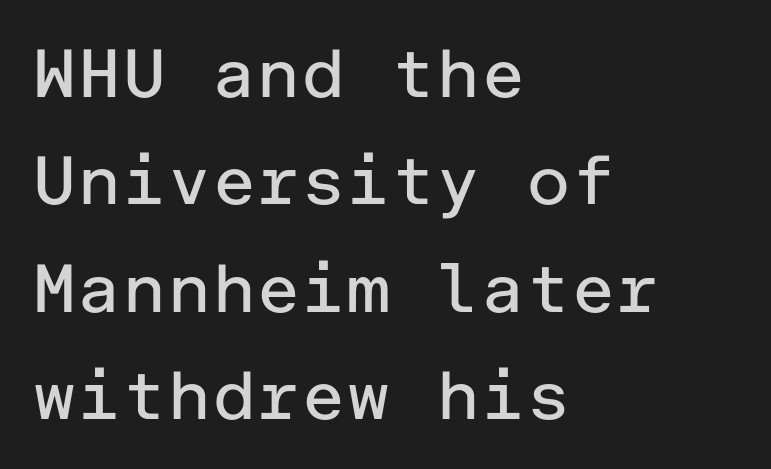
The glyphs are unaccompanied by any horizontal stroke below them. Caption: standard tracking, unaltered. Each line starts at the same left margin while the right side varies. The block of text has a typical density, with ordinary space between rows. A light-to-regular cut is what we see here.
